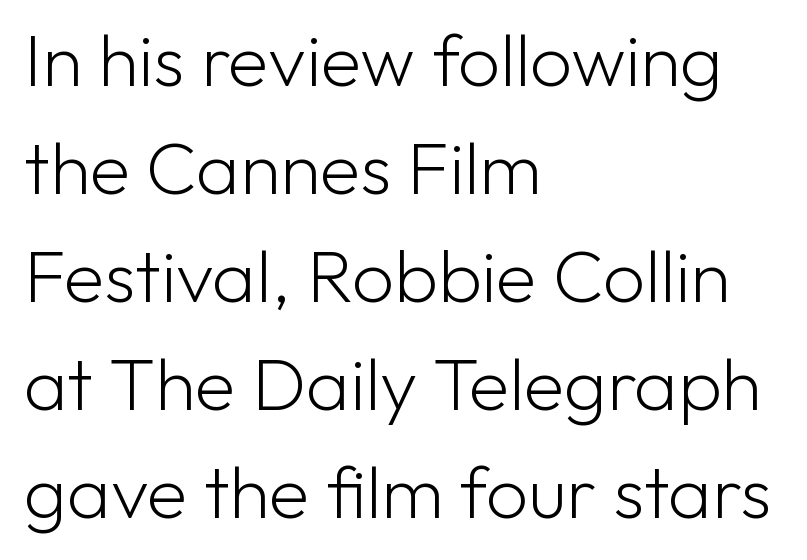
The image shows 74 px light sans-serif type, upright; set left-aligned, normal line spacing (1.46x), normal letter spacing, not underlined; low stroke contrast and a medium x-height.
